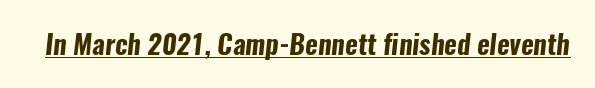
Q: Is the text bold? A: Yes.
Q: Is the text underlined? A: Yes.
Q: Is the spacing between letters normal or unusually wide? A: Normal.
